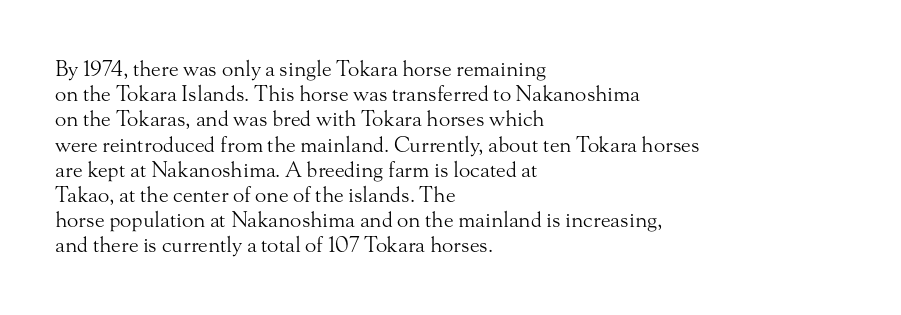
The image shows 21 px text type, upright; set left-aligned, line spacing 1.2x, normal letter spacing, not underlined.
